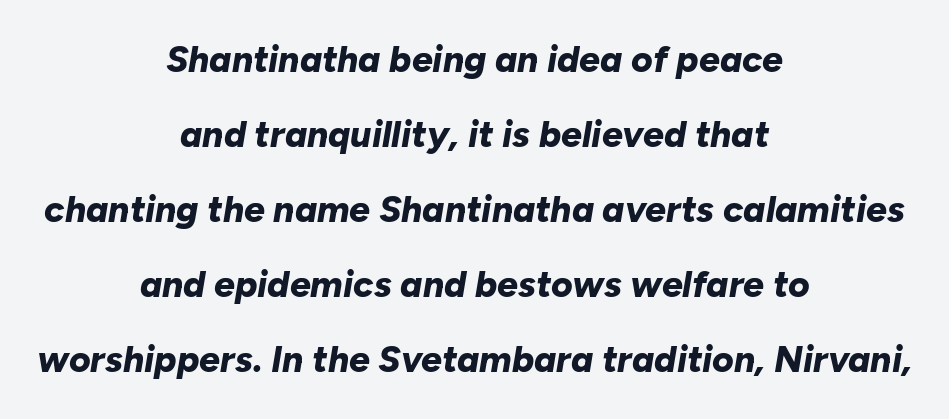
In terms of leading, this rendering errs on the spacious side. A clean baseline with only descenders dipping below it. Between one letter and the next there's only the usual sliver of space. Italic: yes, the glyphs are oblique. How heavy is the stroke? Heavy — this is a bold. Centered paragraph, ragged on both sides.
